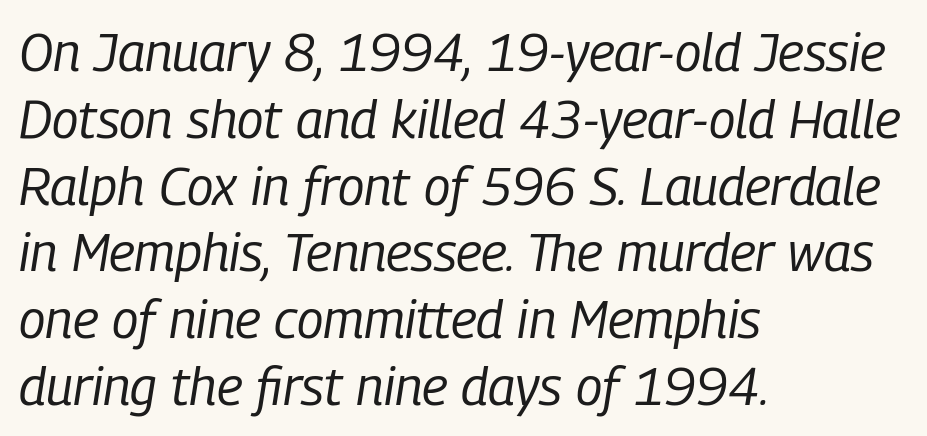
The image shows 53 px regular-weight, condensed type, italic (leaning right); set left-aligned, normal line spacing (1.26x), normal letter spacing, not underlined; low stroke contrast and a medium x-height.
